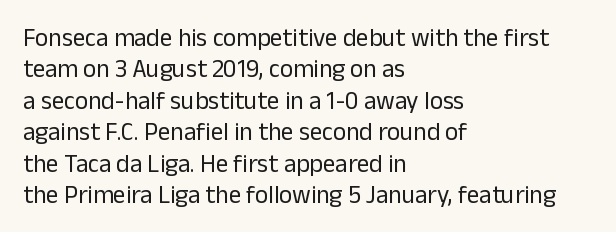
No letter is thick-stroked: the sample isn't bold. This is roman type, the default non-slanted kind. One glance says typical: line gaps are just what's usual. Plain, unruled lines of type. This sample is left-justified, so line endings fall wherever the words run out.
